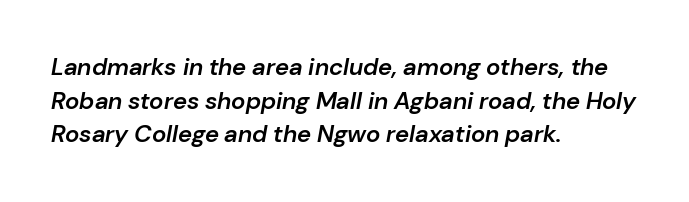
{"italic": "yes", "lean": "right", "slant_degrees": 10, "bold": "semi", "underline": "no", "align": "left", "line_spacing": "normal", "line_spacing_ratio": 1.4, "letter_spacing": "normal", "letter_spacing_em": 0.0, "glyph_px": 24}
